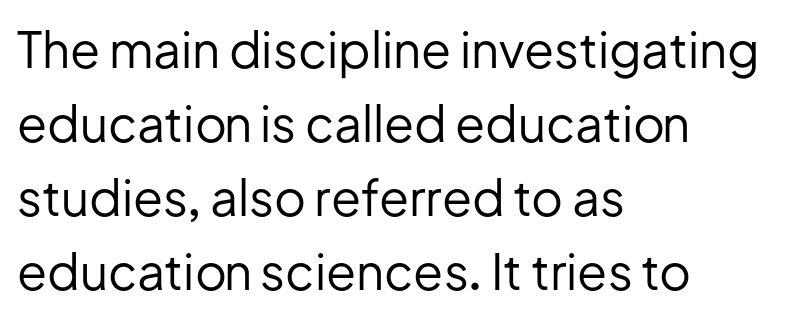
The image shows 49 px regular-weight sans-serif type, upright; set left-aligned, normal line spacing (1.51x), normal letter spacing, not underlined; low stroke contrast and a medium x-height.
